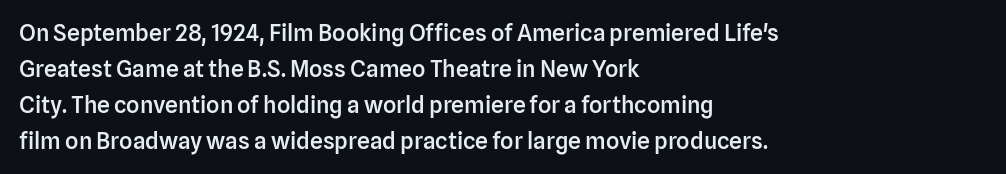
The image shows 23 px text type, upright; set left-aligned, normal line spacing (1.56x), normal letter spacing, not underlined.
